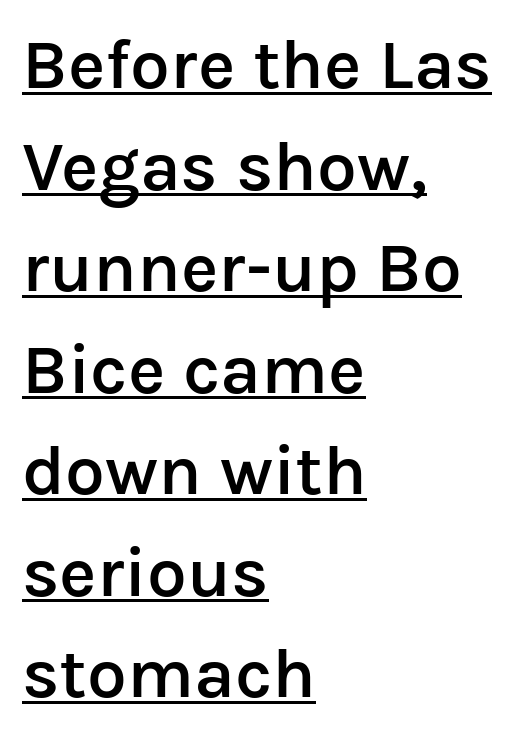
The typesetter chose a ragged-right arrangement here. Weight check: semibold — heavier than regular, not quite bold. The lines sit at an ordinary, default distance from one another. Has an underline been added? It has. It's the straight-up-and-down kind of type. Observe the ordinary spacing: letters are neighbours, not strangers.
